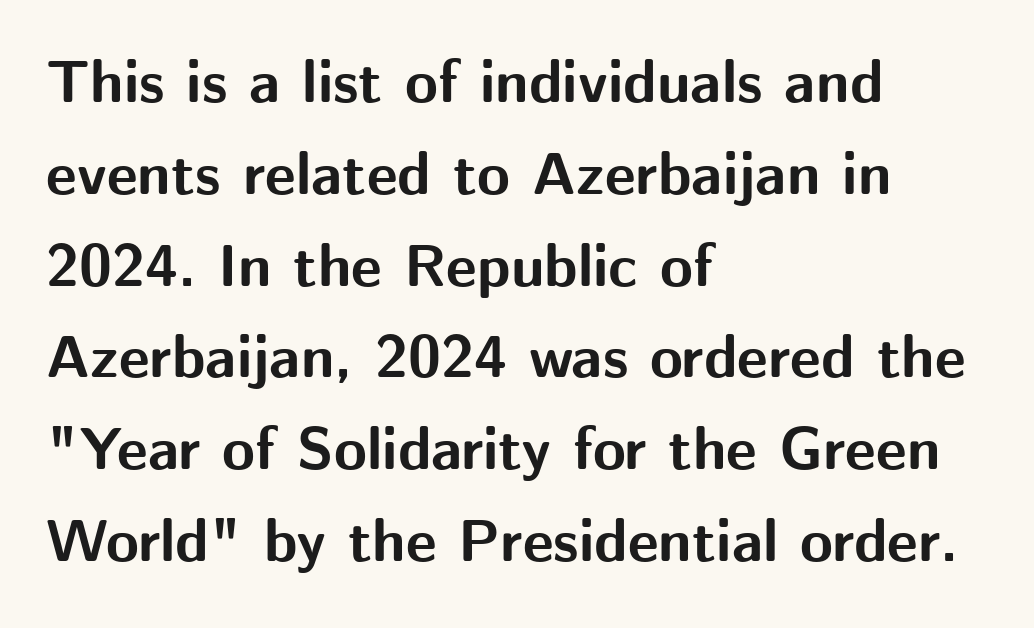
{"serif": "no", "italic": "no", "bold": "yes", "weight": "bold", "width": "normal", "stroke_contrast": "medium", "x_height": "medium", "monospaced": "no", "underline": "no", "align": "left", "line_spacing": "normal", "line_spacing_ratio": 1.53, "letter_spacing": "normal", "letter_spacing_em": 0.0, "glyph_px": 60}
